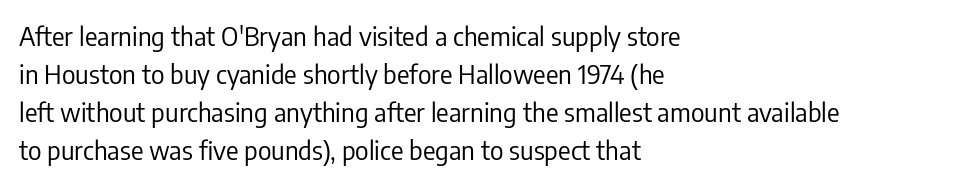
{"italic": "no", "bold": "no", "underline": "no", "align": "left", "line_spacing": "normal", "line_spacing_ratio": 1.46, "letter_spacing": "normal", "letter_spacing_em": 0.0, "glyph_px": 26}
